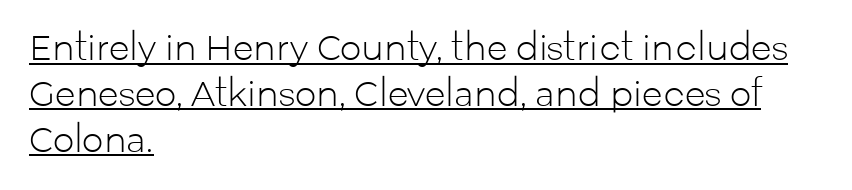
Q: Is the text bold? A: No.
Q: Is the text italic (slanted)? A: No, it is upright.
Q: Is the typeface a serif or a sans-serif typeface? A: Sans-serif.
Q: Is the text underlined? A: Yes.
Q: How is the paragraph aligned? A: Left-aligned.
Q: Is the spacing between letters normal or unusually wide? A: Normal.
Q: Is the spacing between lines tight, normal or loose? A: Normal.
Q: Width (condensed, normal, or wide)? A: Normal.
Q: Stroke contrast? A: Low.
Q: x-height? A: Medium.
Q: Monospaced? A: No.
